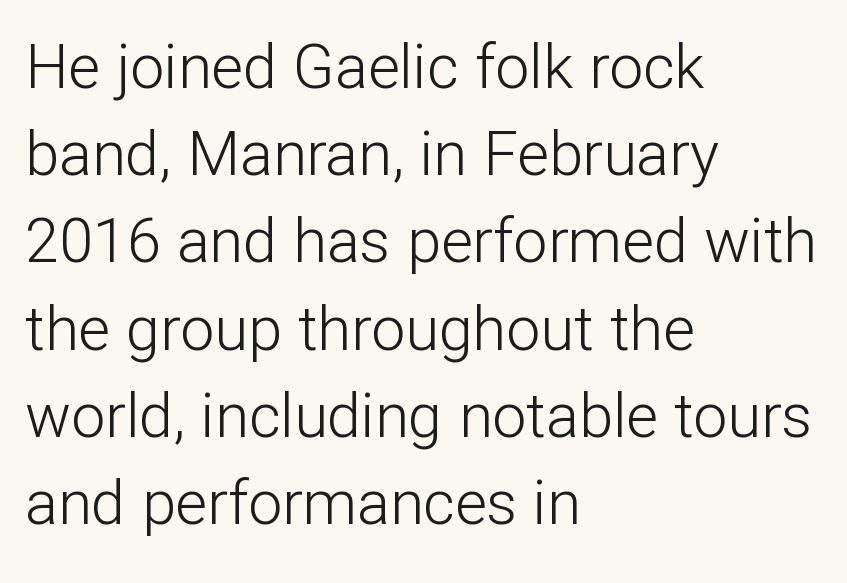
{"serif": "no", "italic": "no", "bold": "no", "weight": "light", "width": "normal", "stroke_contrast": "low", "x_height": "medium", "monospaced": "no", "underline": "no", "align": "left", "line_spacing": "normal", "line_spacing_ratio": 1.43, "letter_spacing": "normal", "letter_spacing_em": 0.0, "glyph_px": 61}
